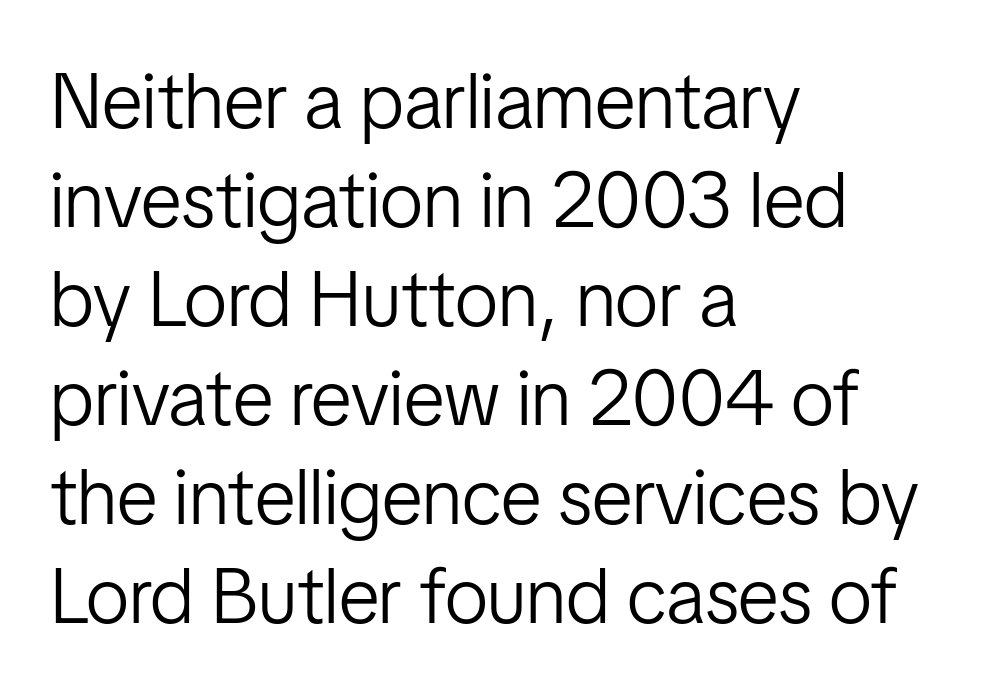
{"serif": "no", "italic": "no", "bold": "no", "weight": "light", "width": "condensed", "stroke_contrast": "low", "x_height": "medium", "monospaced": "no", "underline": "no", "align": "left", "line_spacing": "normal", "line_spacing_ratio": 1.27, "letter_spacing": "normal", "letter_spacing_em": 0.0, "glyph_px": 78}
